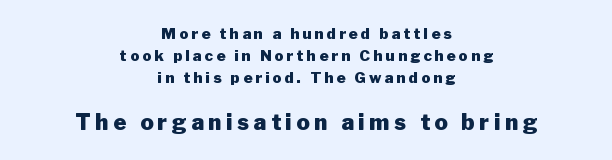
Q: Is the text bold? A: Yes.
Q: Is the text italic (slanted)? A: No, it is upright.
Q: Is the text underlined? A: No.
Q: How is the paragraph aligned? A: Centered.
Q: Is the spacing between letters normal or unusually wide? A: Unusually wide.
Q: Is the spacing between lines tight, normal or loose? A: Normal.
Q: Which block of text is set in a larger size, the first (top) or the second (bottom)? A: The second (bottom) one.
